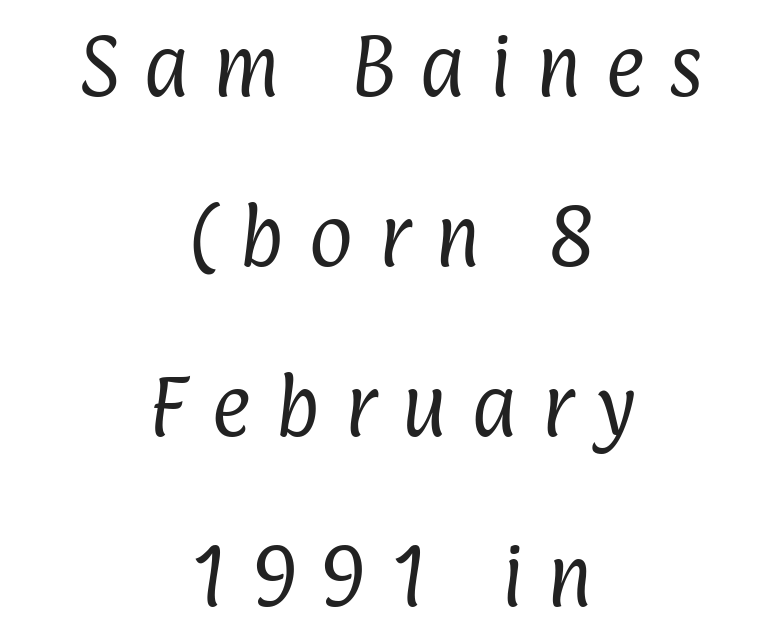
The letterforms stand isolated, each surrounded by extra space. Do the characters align in a grid? No, the font is proportional. You can tell from the bare stems that sans-serif type was used. Nothing heavy about these letters — not bold at all.
